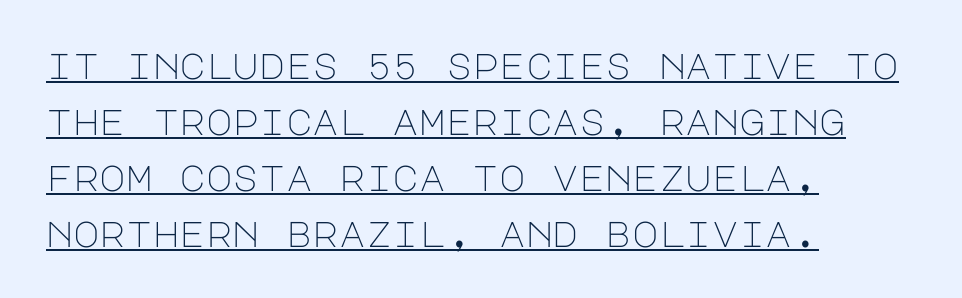
{"serif": "no", "italic": "no", "bold": "no", "weight": "light", "width": "normal", "stroke_contrast": "low", "x_height": "large", "underline": "yes", "align": "left", "line_spacing": "normal", "line_spacing_ratio": 1.56, "letter_spacing": "normal", "letter_spacing_em": 0.0, "glyph_px": 36}
